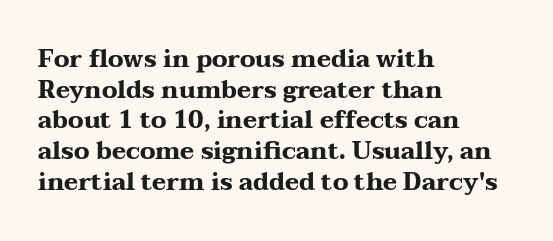
The image shows 24 px bold type, upright; set left-aligned, normal line spacing (1.28x), normal letter spacing, not underlined.
